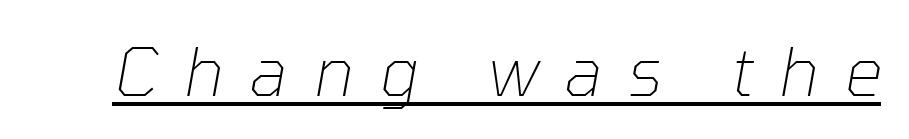
You could only call the tracking loose — the letters float apart. Compared with a typical body face, this is equally light or lighter still. You could not count columns in this text — the font is proportionally spaced. Underlined type.
